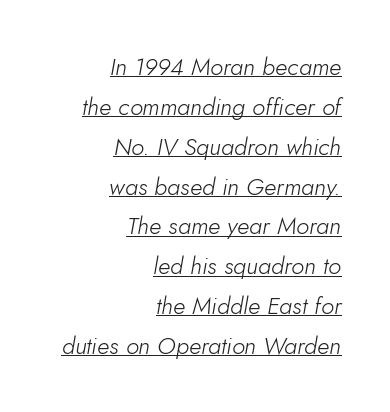
One glance says typical: line gaps are just what's usual. The characters are drawn with everyday or finer stroke widths. Compared with undecorated copy, this sample adds a rule below the words. Compared with ordinary roman type, these characters are visibly tilted. A flush-right, rag-left setting is used for this passage.
